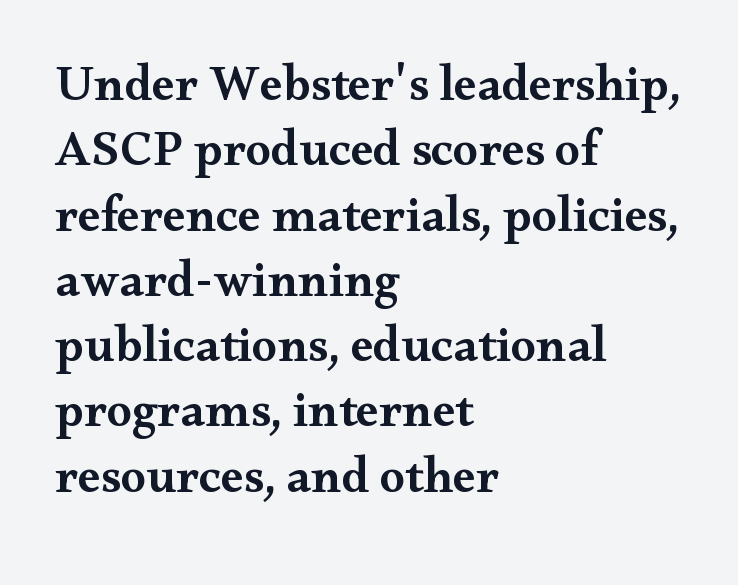
{"serif": "yes", "italic": "no", "bold": "semi", "weight": "semibold", "width": "wide", "stroke_contrast": "medium", "x_height": "small", "monospaced": "no", "underline": "no", "align": "left", "line_spacing": "normal", "line_spacing_ratio": 1.28, "letter_spacing": "normal", "letter_spacing_em": 0.0, "glyph_px": 51}
